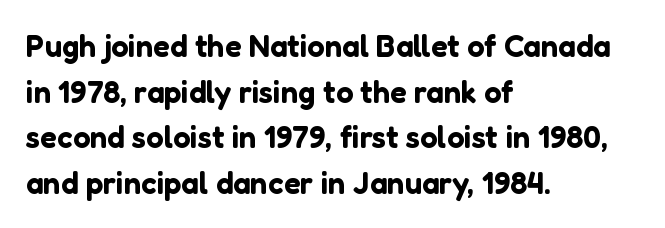
Standard letterfit; no display-style spreading of the glyphs. Looks like regular typesetting: each glyph gets only the width it needs. Bare-footed words on every line. Serifs: no, the terminals of the letterforms are clean. The ragged edge is on the right, which tells us the setting is flush left.
